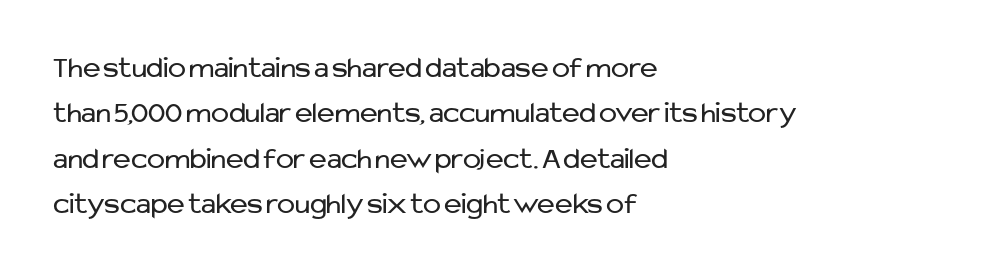
Q: Is the text bold? A: No.
Q: Is the text italic (slanted)? A: No, it is upright.
Q: Is the typeface a serif or a sans-serif typeface? A: Sans-serif.
Q: Is the text underlined? A: No.
Q: How is the paragraph aligned? A: Left-aligned.
Q: Is the spacing between letters normal or unusually wide? A: Normal.
Q: Is the spacing between lines tight, normal or loose? A: Normal.
Q: Width (condensed, normal, or wide)? A: Normal.
Q: Stroke contrast? A: Low.
Q: x-height? A: Medium.
Q: Monospaced? A: No.
